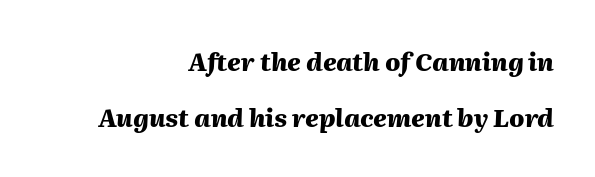
The image shows 25 px bold type, italic (leaning right); set right-aligned, loose line spacing (2.26x), normal letter spacing, not underlined.
